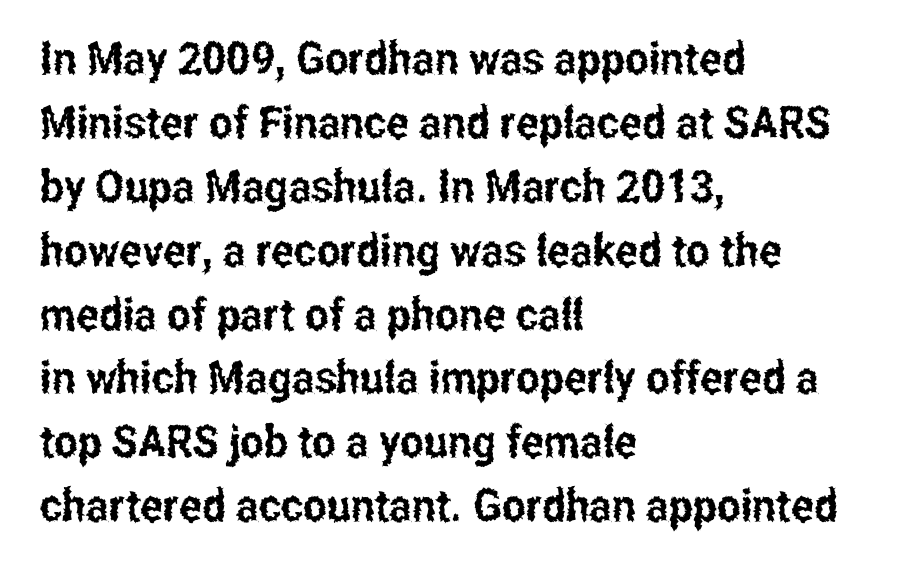
These lines were composed using upright roman letters. A typesetter would call this proportional, since set widths differ per character. The letters sit at their default tracking, neither squeezed nor spread. The words here are not underlined. Examine the stroke ends and you'll find no serifs. The leading is moderate, giving the passage an even texture.
